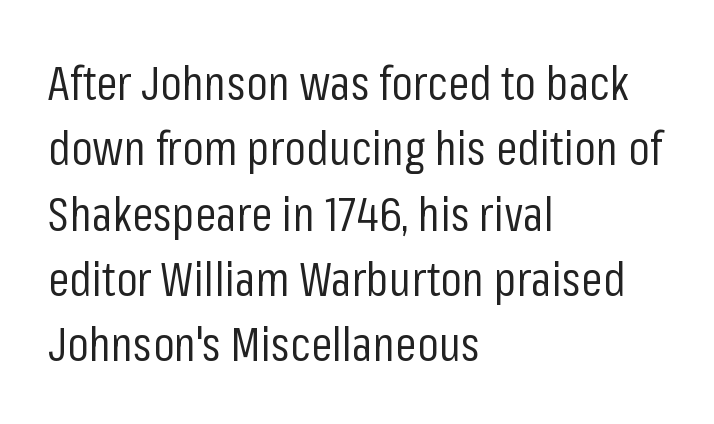
Q: Is the text bold? A: No.
Q: Is the text italic (slanted)? A: No, it is upright.
Q: Is the typeface a serif or a sans-serif typeface? A: Sans-serif.
Q: Is the text underlined? A: No.
Q: How is the paragraph aligned? A: Left-aligned.
Q: Is the spacing between letters normal or unusually wide? A: Normal.
Q: Is the spacing between lines tight, normal or loose? A: Normal.
Q: Width (condensed, normal, or wide)? A: Condensed.
Q: Stroke contrast? A: Low.
Q: x-height? A: Medium.
Q: Monospaced? A: No.
